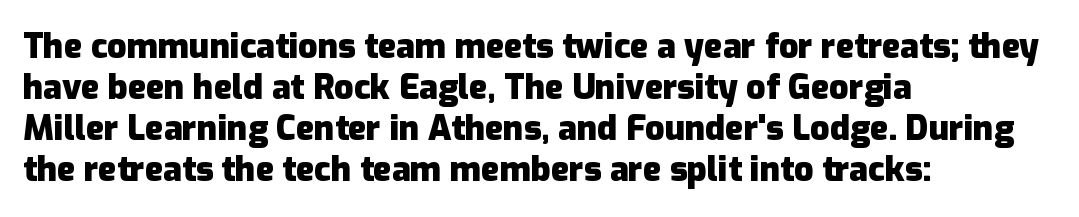
This sample uses a sans-serif face. Words float on clear page, feet unadorned. The face used here is proportionally spaced, like ordinary book or web type. Bold? Absolutely — the strokes are thick and heavy.
